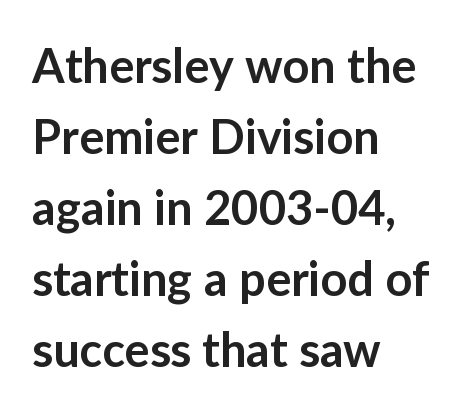
{"serif": "no", "italic": "no", "bold": "semi", "weight": "semibold", "width": "normal", "stroke_contrast": "low", "x_height": "medium", "monospaced": "no", "underline": "no", "align": "left", "line_spacing": "normal", "line_spacing_ratio": 1.51, "letter_spacing": "normal", "letter_spacing_em": 0.0, "glyph_px": 47}
